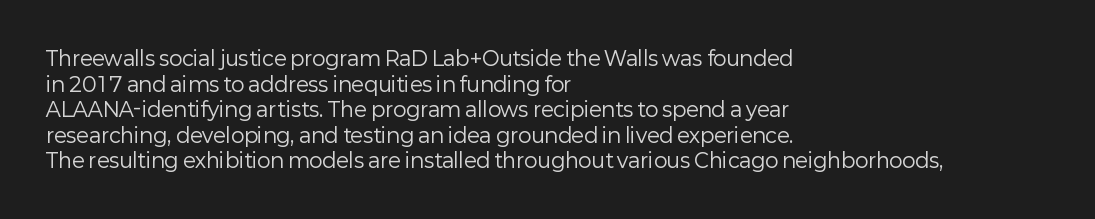
Q: Is the text bold? A: No.
Q: Is the text italic (slanted)? A: No, it is upright.
Q: Is the text underlined? A: No.
Q: How is the paragraph aligned? A: Left-aligned.
Q: Is the spacing between letters normal or unusually wide? A: Normal.
Q: Is the spacing between lines tight, normal or loose? A: Normal.
